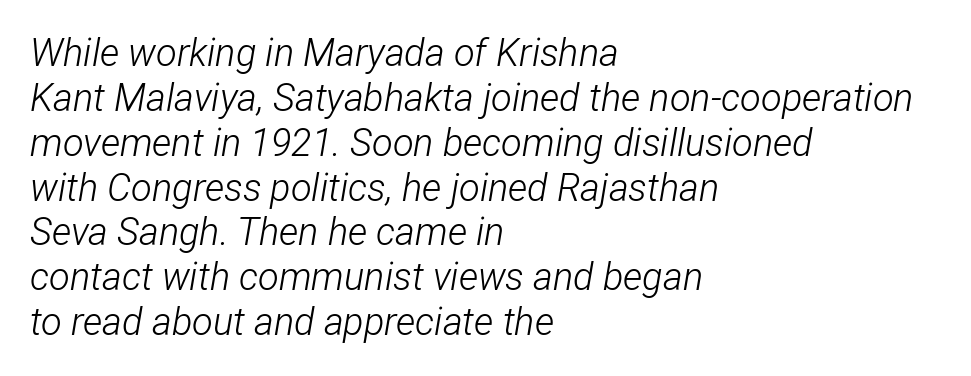
The image shows 38 px light, condensed type, italic (leaning right); set left-aligned, line spacing 1.18x, normal letter spacing, not underlined; low stroke contrast and a medium x-height.
